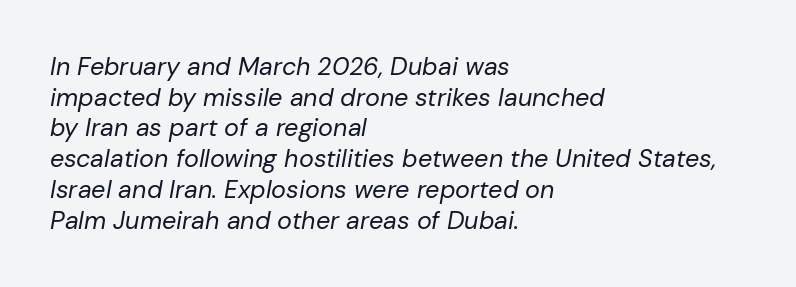
{"italic": "yes", "lean": "right", "slant_degrees": 10, "bold": "no", "underline": "no", "align": "left", "line_spacing_ratio": 1.23, "letter_spacing": "normal", "letter_spacing_em": 0.0, "glyph_px": 25}
